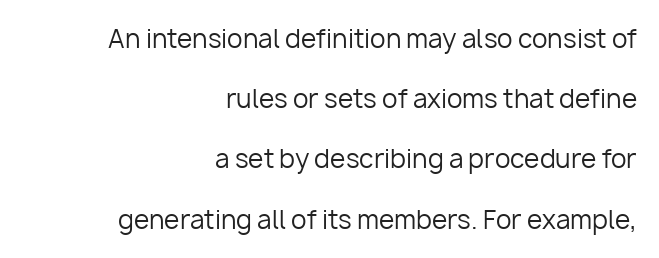
{"italic": "no", "bold": "no", "underline": "no", "align": "right", "line_spacing": "loose", "line_spacing_ratio": 2.41, "letter_spacing": "normal", "letter_spacing_em": 0.0, "glyph_px": 25}
